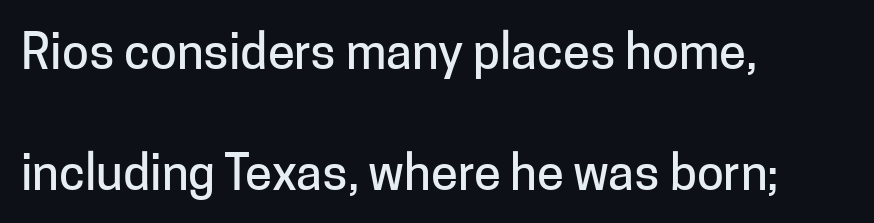
The image shows 49 px sans-serif type, upright; set left-aligned, loose line spacing (2.47x), normal letter spacing, not underlined; low stroke contrast and a medium x-height.
